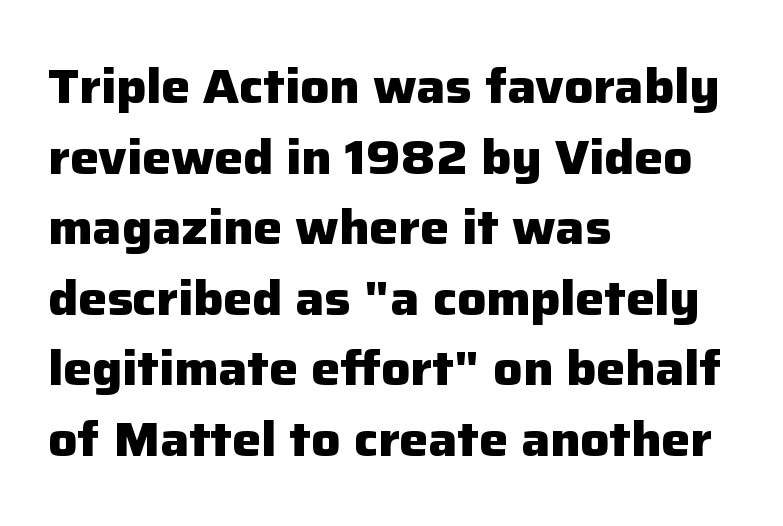
Q: Is the text bold? A: Yes.
Q: Is the text italic (slanted)? A: No, it is upright.
Q: Is the typeface a serif or a sans-serif typeface? A: Sans-serif.
Q: Is the text underlined? A: No.
Q: How is the paragraph aligned? A: Left-aligned.
Q: Is the spacing between letters normal or unusually wide? A: Normal.
Q: Is the spacing between lines tight, normal or loose? A: Normal.
Q: Width (condensed, normal, or wide)? A: Normal.
Q: Stroke contrast? A: Low.
Q: x-height? A: Medium.
Q: Monospaced? A: No.
